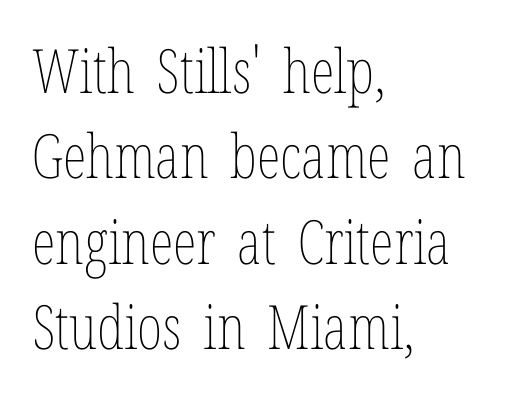
The image shows 61 px thin, condensed type, upright; set left-aligned, normal line spacing (1.4x), normal letter spacing, not underlined; low stroke contrast and a medium x-height.
